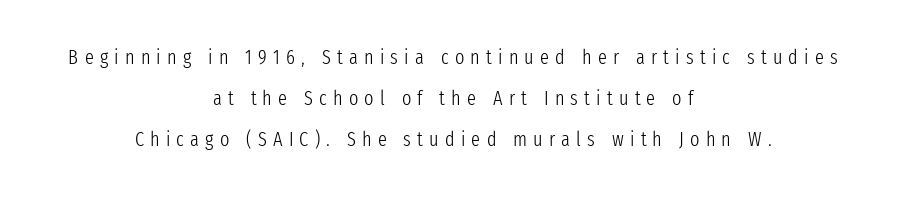
Q: Is the text bold? A: No.
Q: Is the text italic (slanted)? A: No, it is upright.
Q: Is the text underlined? A: No.
Q: How is the paragraph aligned? A: Centered.
Q: Is the spacing between letters normal or unusually wide? A: Unusually wide.
Q: Is the spacing between lines tight, normal or loose? A: Loose.
